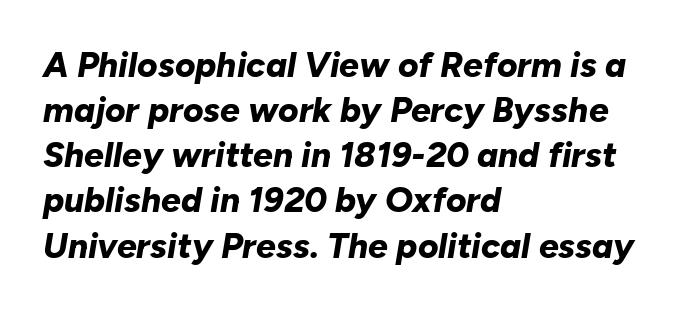
The image shows 35 px bold type, italic (leaning right); set left-aligned, normal line spacing (1.29x), normal letter spacing, not underlined; low stroke contrast and a medium x-height.
